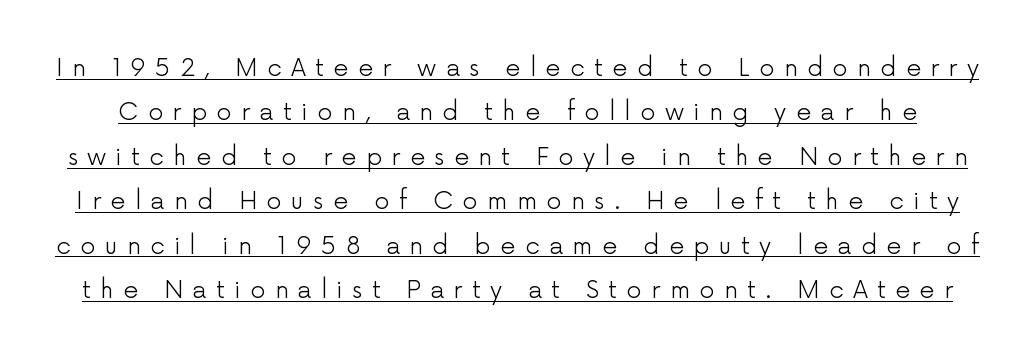
Q: Is the text bold? A: No.
Q: Is the text italic (slanted)? A: No, it is upright.
Q: Is the text underlined? A: Yes.
Q: Is the spacing between letters normal or unusually wide? A: Unusually wide.
